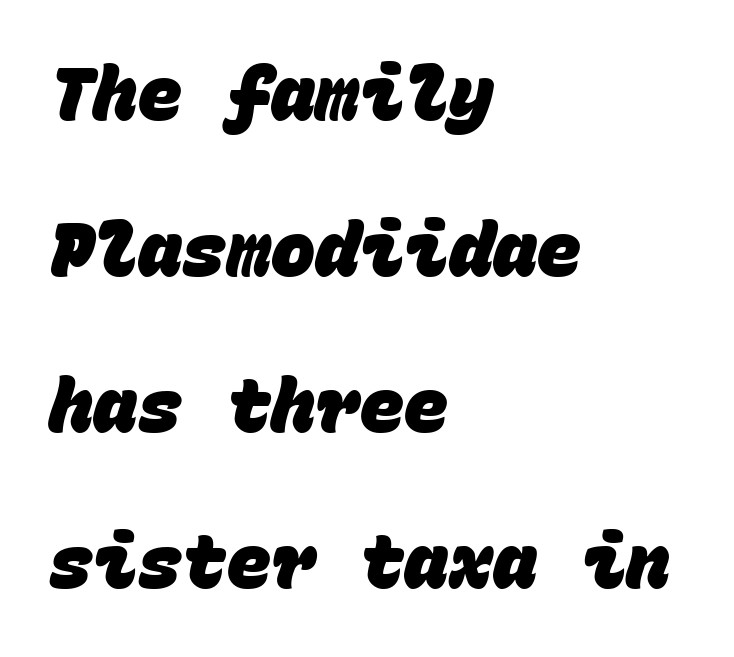
Each letter, wide or thin by design, is forced into the same width here. Descenders hang freely into open space. A great deal of white space separates one row of letters from the next. Strong, thick strokes mark this as bold type. How are the letters spaced? Ordinarily, with no added tracking.
